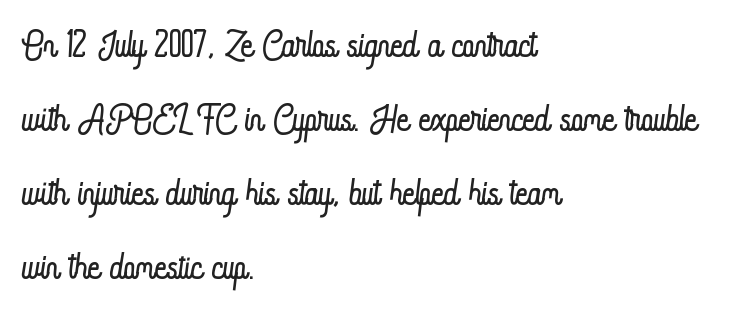
The image shows 52 px light, condensed type; set left-aligned, normal line spacing (1.42x), normal letter spacing, not underlined; low stroke contrast and a small x-height.
